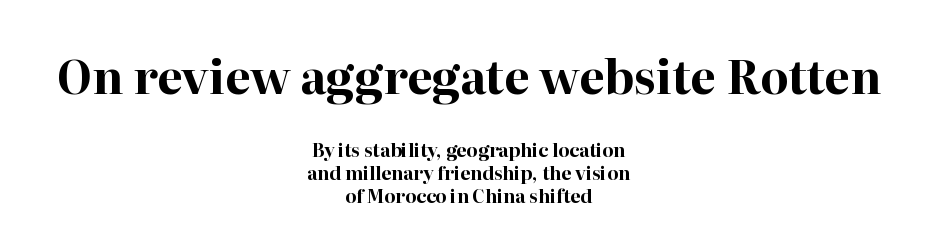
The image shows 46 px bold serif type, upright; set centered, normal line spacing (1.28x), normal letter spacing, not underlined; the first (top) block is 2.56x larger; high stroke contrast and a medium x-height.
